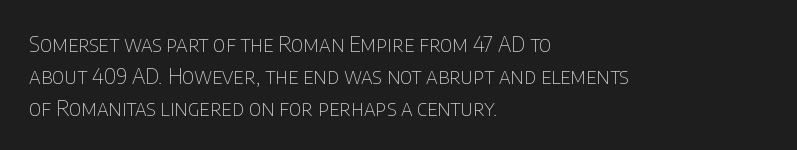
The image shows 22 px text type, upright; set left-aligned, normal line spacing (1.45x), normal letter spacing, not underlined.
